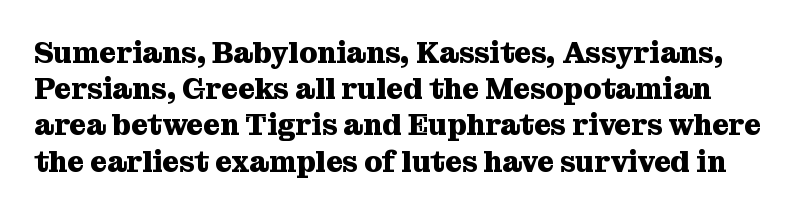
The glyphs have the mass of a bold cut. You could not count columns in this text — the font is proportionally spaced. Serif or sans? Serif — the stroke terminals have little feet. Underline: absent. In terms of letterspacing, this is plain default setting. The lettering holds an erect, upright posture throughout.
